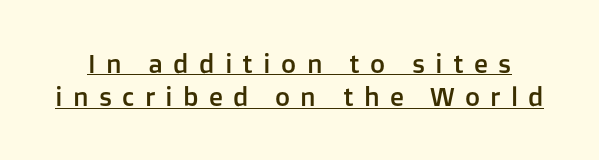
Q: Is the text italic (slanted)? A: No, it is upright.
Q: Is the text underlined? A: Yes.
Q: Is the spacing between letters normal or unusually wide? A: Unusually wide.
Q: Is the spacing between lines tight, normal or loose? A: Normal.
